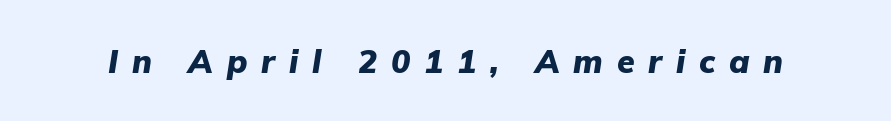
{"italic": "yes", "lean": "right", "slant_degrees": 9, "bold": "yes", "weight": "heavy", "width": "normal", "stroke_contrast": "low", "x_height": "medium", "monospaced": "no", "underline": "no", "letter_spacing": "wide", "letter_spacing_em": 0.43, "glyph_px": 32}
